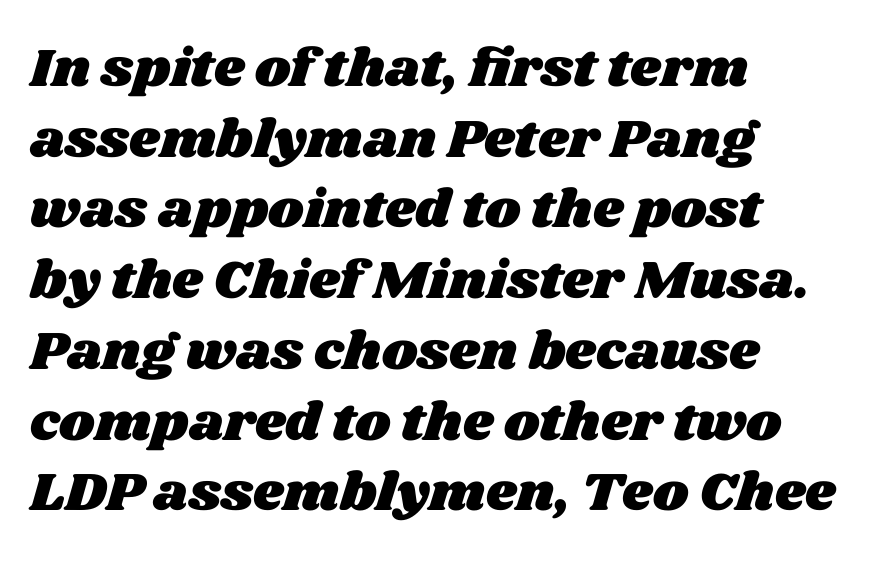
The image shows 54 px wide type; set left-aligned, normal line spacing (1.31x), normal letter spacing, not underlined; medium stroke contrast and a large x-height.
